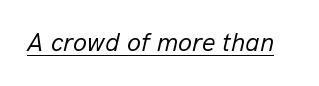
Q: Is the text bold? A: No.
Q: Is the text italic (slanted)? A: Yes, it leans right by about 13 degrees.
Q: Is the text underlined? A: Yes.
Q: Is the spacing between letters normal or unusually wide? A: Normal.
